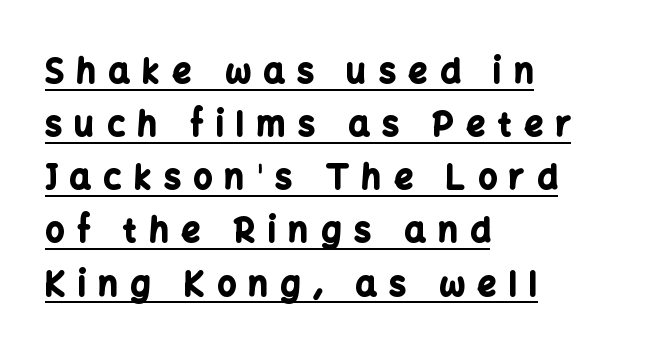
This sample is left-justified, so line endings fall wherever the words run out. Heavy, bold letterforms. Glyph-to-glyph distance is far greater than everyday printed text. No italicization has been applied; the sample stays upright.
